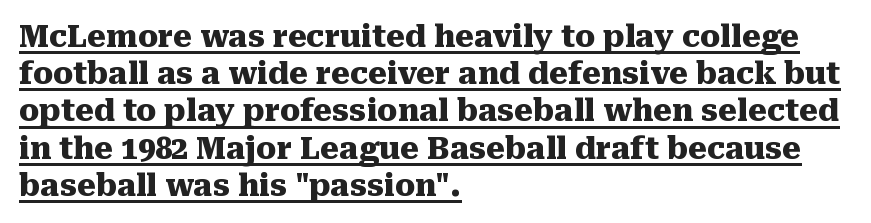
Q: Is the text bold? A: Yes.
Q: Is the text italic (slanted)? A: No, it is upright.
Q: Is the typeface a serif or a sans-serif typeface? A: Serif.
Q: Is the text underlined? A: Yes.
Q: How is the paragraph aligned? A: Left-aligned.
Q: Is the spacing between letters normal or unusually wide? A: Normal.
Q: Width (condensed, normal, or wide)? A: Normal.
Q: Stroke contrast? A: Medium.
Q: x-height? A: Medium.
Q: Monospaced? A: No.
